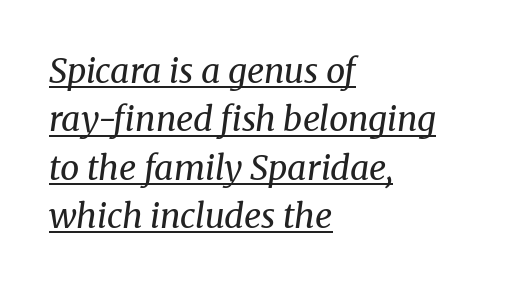
{"serif": "yes", "italic": "yes", "lean": "right", "slant_degrees": 8, "bold": "no", "weight": "regular", "width": "normal", "stroke_contrast": "medium", "x_height": "medium", "monospaced": "no", "underline": "yes", "align": "left", "line_spacing": "normal", "line_spacing_ratio": 1.42, "letter_spacing": "normal", "letter_spacing_em": 0.0, "glyph_px": 34}
